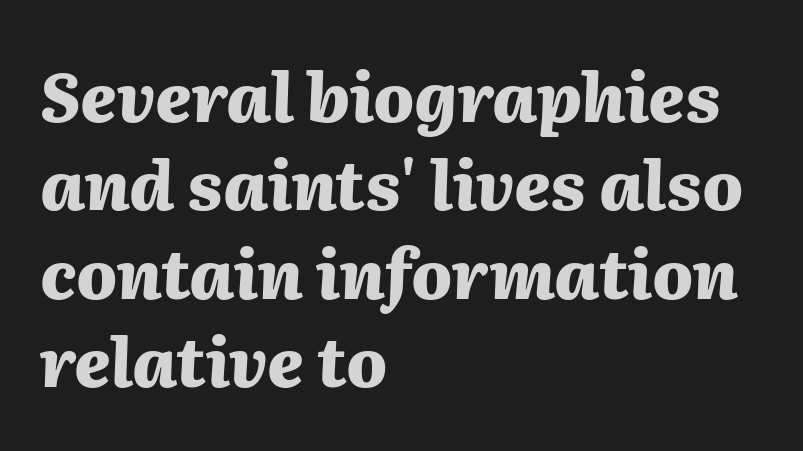
{"italic": "yes", "lean": "right", "slant_degrees": 2, "bold": "yes", "weight": "heavy", "width": "normal", "stroke_contrast": "medium", "x_height": "medium", "monospaced": "no", "underline": "no", "align": "left", "line_spacing": "normal", "line_spacing_ratio": 1.32, "letter_spacing": "normal", "letter_spacing_em": 0.0, "glyph_px": 67}
